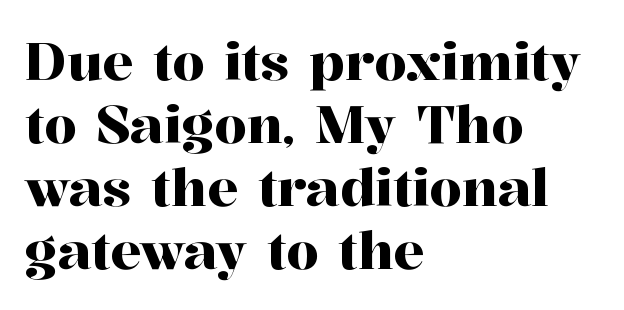
The image shows 52 px serif type, upright; set left-aligned, line spacing 1.21x, normal letter spacing, not underlined; high stroke contrast and a medium x-height.
